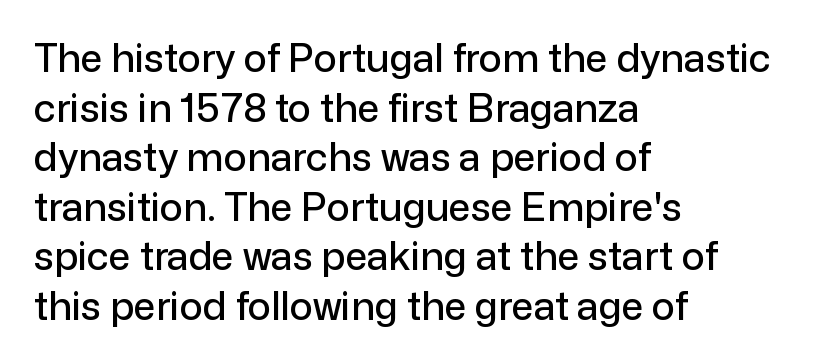
Lines of text with bare space underneath. A roman cut, with each character standing at attention. This block has exactly the height ordinary leading produces. The compositor pushed each line to the left boundary. Default kerning and tracking; the words read as compact shapes.
